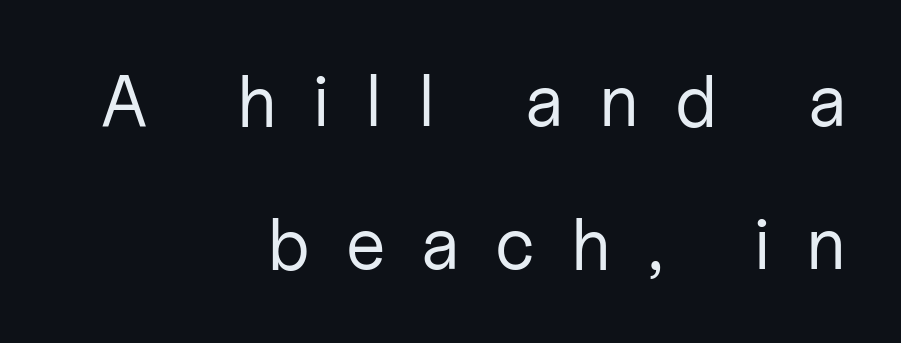
Nothing sits at the stroke ends, so this counts as sans-serif. These lines are rendered in a variable-pitch font. Characters follow at a spacing far wider than the type designer built in. Nobody drew a line under any word here.
